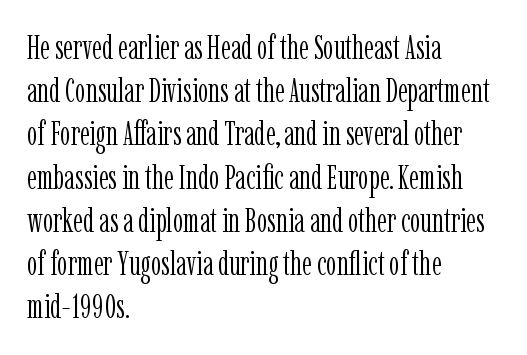
The rendering uses a moderate line-height, typical for paragraphs. The type is set solid horizontally, with unmodified tracking. The specimen reads as upright at a glance. The face used here is proportionally spaced, like ordinary book or web type. No word sits above an underline. The rag falls on the right side of this text block.
